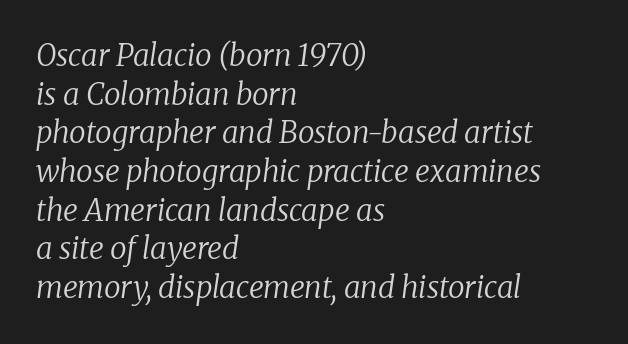
Q: Is the text bold? A: No.
Q: Is the text italic (slanted)? A: Yes, it leans right by about 8 degrees.
Q: Is the typeface a serif or a sans-serif typeface? A: Serif.
Q: Is the text underlined? A: No.
Q: How is the paragraph aligned? A: Left-aligned.
Q: Is the spacing between letters normal or unusually wide? A: Normal.
Q: Is the spacing between lines tight, normal or loose? A: Normal.
Q: Width (condensed, normal, or wide)? A: Normal.
Q: Stroke contrast? A: Low.
Q: x-height? A: Medium.
Q: Monospaced? A: No.
